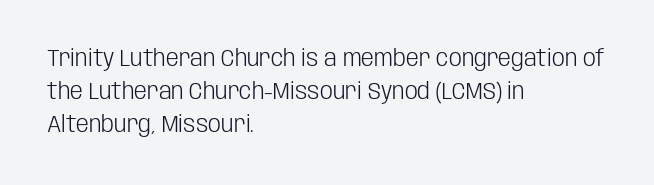
{"italic": "no", "bold": "no", "underline": "no", "align": "left", "line_spacing": "normal", "line_spacing_ratio": 1.43, "letter_spacing": "normal", "letter_spacing_em": 0.0, "glyph_px": 23}
